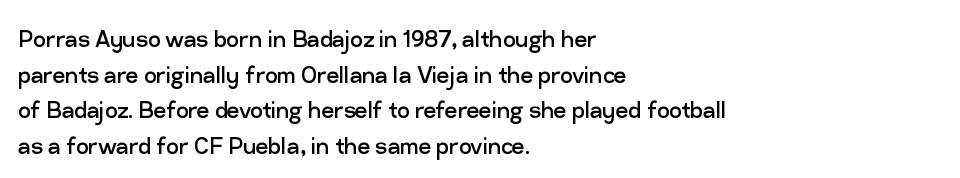
Q: Is the text bold? A: No.
Q: Is the text italic (slanted)? A: No, it is upright.
Q: Is the typeface a serif or a sans-serif typeface? A: Sans-serif.
Q: Is the text underlined? A: No.
Q: How is the paragraph aligned? A: Left-aligned.
Q: Is the spacing between letters normal or unusually wide? A: Normal.
Q: Is the spacing between lines tight, normal or loose? A: Normal.
Q: Width (condensed, normal, or wide)? A: Normal.
Q: Stroke contrast? A: Low.
Q: x-height? A: Medium.
Q: Monospaced? A: No.
